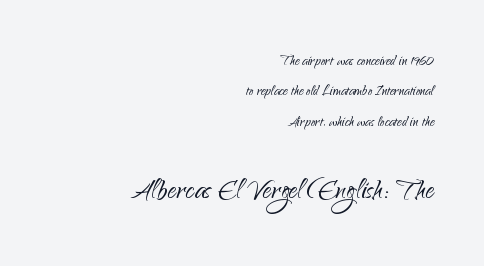
{"serif": "no", "bold": "no", "weight": "light", "width": "normal", "stroke_contrast": "low", "x_height": "small", "monospaced": "no", "underline": "no", "align": "right", "line_spacing": "normal", "line_spacing_ratio": 1.69, "letter_spacing": "normal", "letter_spacing_em": 0.0, "larger_block": "second", "size_ratio": 2.0, "glyph_px": 36}
